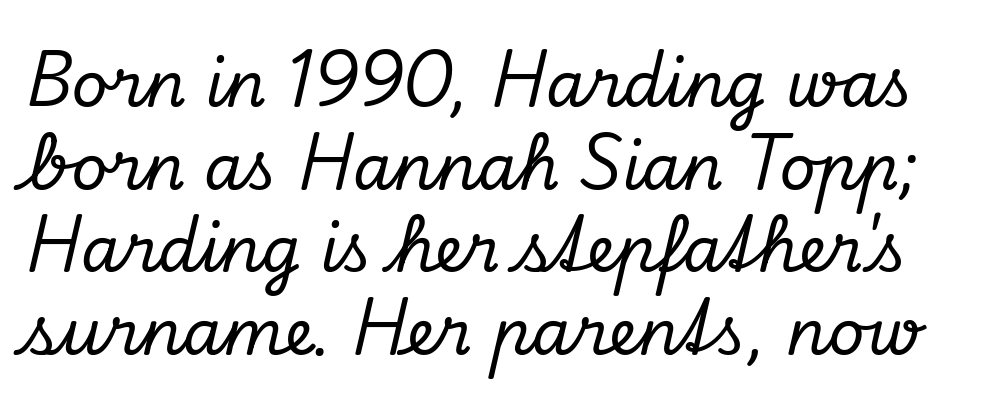
Little horizontal feet cap the strokes, marking this as serif type. Baseline-to-baseline distance is the conventional proportion of letter height. Check the space under the baseline: it is left empty. Default kerning and tracking; the words read as compact shapes. The letters advance in unequal steps, a hallmark of proportional type.
